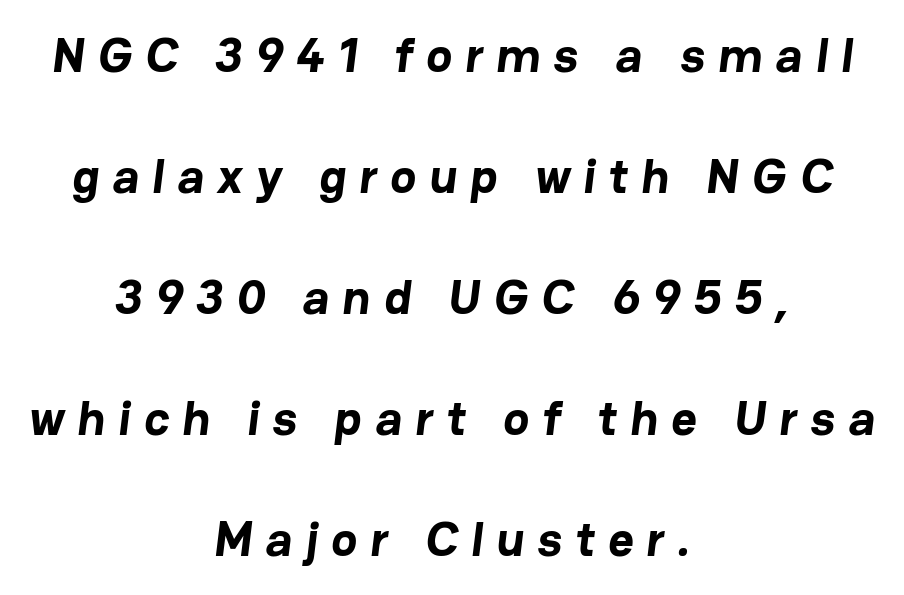
Q: Is the text bold? A: Yes.
Q: Is the typeface a serif or a sans-serif typeface? A: Sans-serif.
Q: Is the text underlined? A: No.
Q: How is the paragraph aligned? A: Centered.
Q: Is the spacing between letters normal or unusually wide? A: Unusually wide.
Q: Is the spacing between lines tight, normal or loose? A: Loose.
Q: Width (condensed, normal, or wide)? A: Normal.
Q: Stroke contrast? A: Low.
Q: x-height? A: Medium.
Q: Monospaced? A: No.
